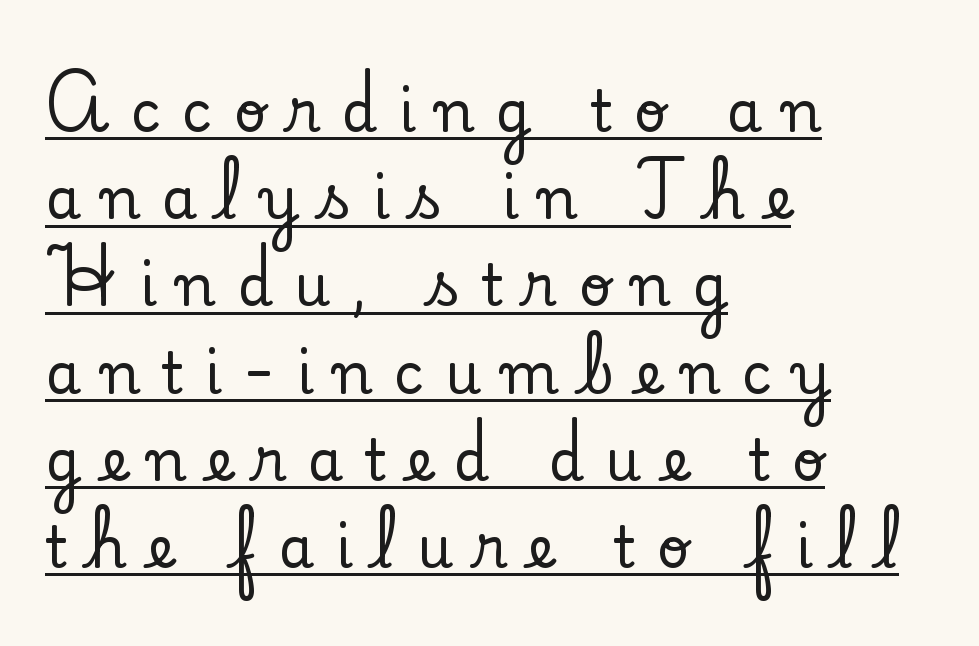
Q: Is the text italic (slanted)? A: No, it is upright.
Q: Is the typeface a serif or a sans-serif typeface? A: Serif.
Q: Is the text underlined? A: Yes.
Q: How is the paragraph aligned? A: Left-aligned.
Q: Is the spacing between letters normal or unusually wide? A: Unusually wide.
Q: Is the spacing between lines tight, normal or loose? A: Normal.
Q: Width (condensed, normal, or wide)? A: Normal.
Q: Stroke contrast? A: Low.
Q: x-height? A: Small.
Q: Monospaced? A: No.
